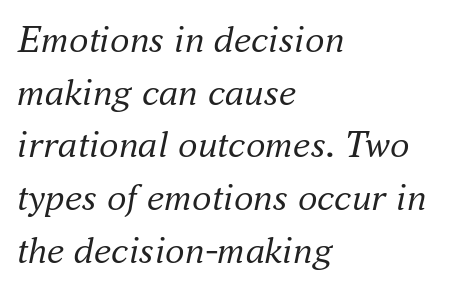
The image shows 39 px regular-weight serif type, italic (leaning right); set left-aligned, normal line spacing (1.35x), normal letter spacing, not underlined; medium stroke contrast and a small x-height.
